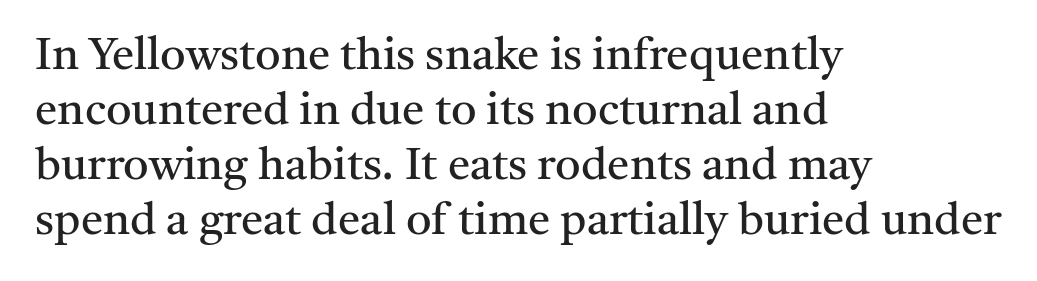
The image shows 45 px regular-weight serif type, upright; set left-aligned, line spacing 1.22x, normal letter spacing, not underlined; medium stroke contrast and a medium x-height.
